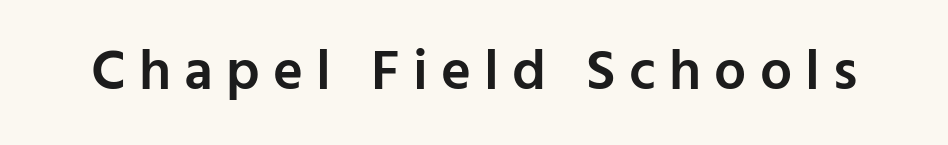
{"serif": "no", "italic": "no", "bold": "semi", "weight": "semibold", "width": "normal", "stroke_contrast": "low", "x_height": "medium", "monospaced": "no", "underline": "no", "letter_spacing": "wide", "letter_spacing_em": 0.23, "glyph_px": 57}
